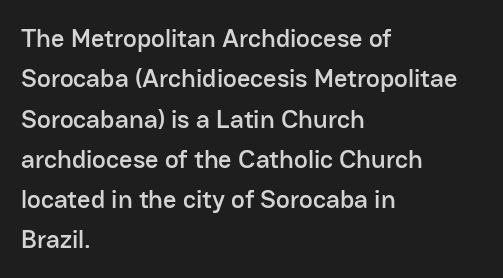
The image shows 26 px text type, upright; set left-aligned, normal line spacing (1.55x), normal letter spacing, not underlined.
